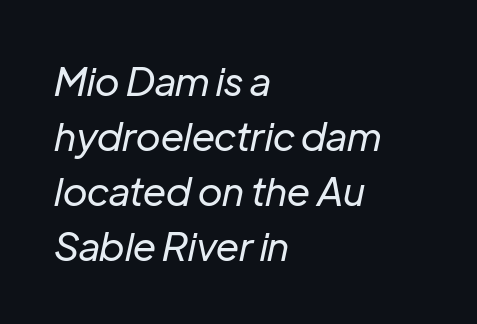
Q: Is the text bold? A: No.
Q: Is the text italic (slanted)? A: Yes, it leans right by about 12 degrees.
Q: Is the text underlined? A: No.
Q: How is the paragraph aligned? A: Left-aligned.
Q: Is the spacing between letters normal or unusually wide? A: Normal.
Q: Is the spacing between lines tight, normal or loose? A: Normal.
Q: Width (condensed, normal, or wide)? A: Normal.
Q: Stroke contrast? A: Low.
Q: x-height? A: Medium.
Q: Monospaced? A: No.
